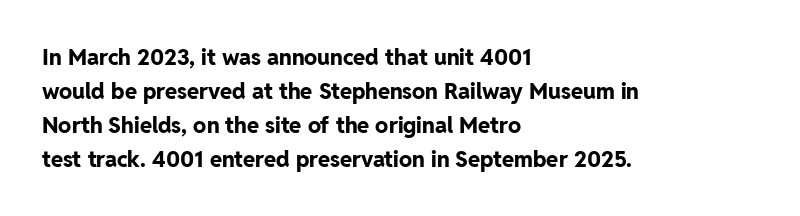
Q: Is the text bold? A: Yes.
Q: Is the text italic (slanted)? A: No, it is upright.
Q: Is the text underlined? A: No.
Q: How is the paragraph aligned? A: Left-aligned.
Q: Is the spacing between letters normal or unusually wide? A: Normal.
Q: Is the spacing between lines tight, normal or loose? A: Normal.
